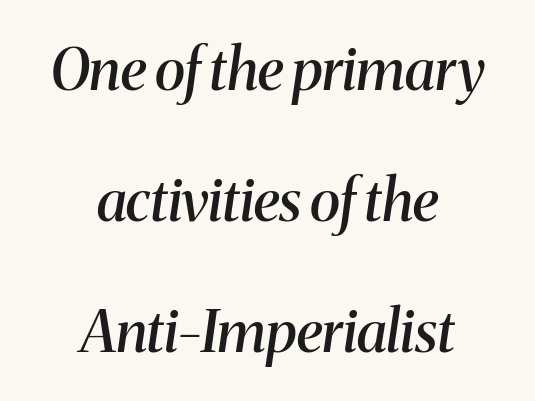
Q: Is the text bold? A: Semi-bold.
Q: Is the text italic (slanted)? A: Yes, it leans right by about 8 degrees.
Q: Is the typeface a serif or a sans-serif typeface? A: Serif.
Q: Is the text underlined? A: No.
Q: How is the paragraph aligned? A: Centered.
Q: Is the spacing between letters normal or unusually wide? A: Normal.
Q: Is the spacing between lines tight, normal or loose? A: Loose.
Q: Width (condensed, normal, or wide)? A: Normal.
Q: Stroke contrast? A: Medium.
Q: x-height? A: Medium.
Q: Monospaced? A: No.
